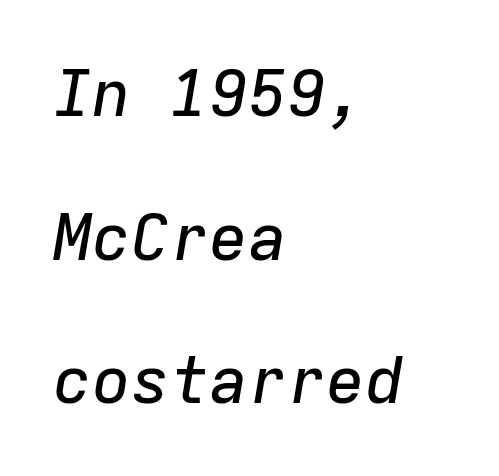
The image shows 65 px text type, italic (leaning right), monospaced; set left-aligned, loose line spacing (2.21x), normal letter spacing, not underlined; low stroke contrast and a medium x-height.
